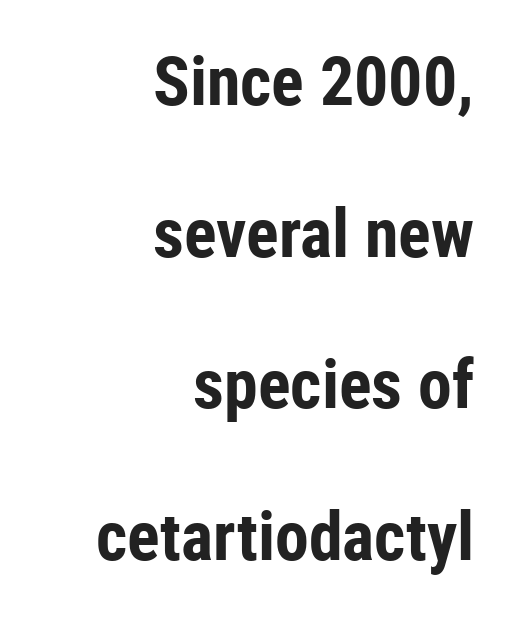
Q: Is the text bold? A: Yes.
Q: Is the text italic (slanted)? A: No, it is upright.
Q: Is the typeface a serif or a sans-serif typeface? A: Sans-serif.
Q: Is the text underlined? A: No.
Q: How is the paragraph aligned? A: Right-aligned.
Q: Is the spacing between letters normal or unusually wide? A: Normal.
Q: Is the spacing between lines tight, normal or loose? A: Loose.
Q: Width (condensed, normal, or wide)? A: Condensed.
Q: Stroke contrast? A: Low.
Q: x-height? A: Medium.
Q: Monospaced? A: No.
